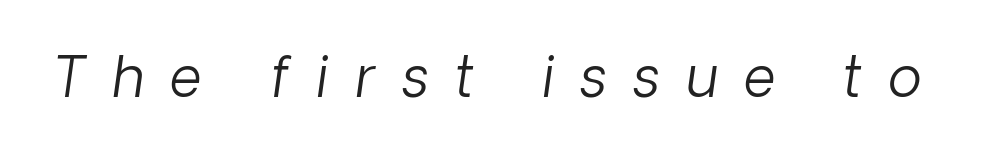
The face used here is proportionally spaced, like ordinary book or web type. The font's italic variant was chosen for this text. Type without underlining. Between one letter and the next there's a generous, obvious gap.
